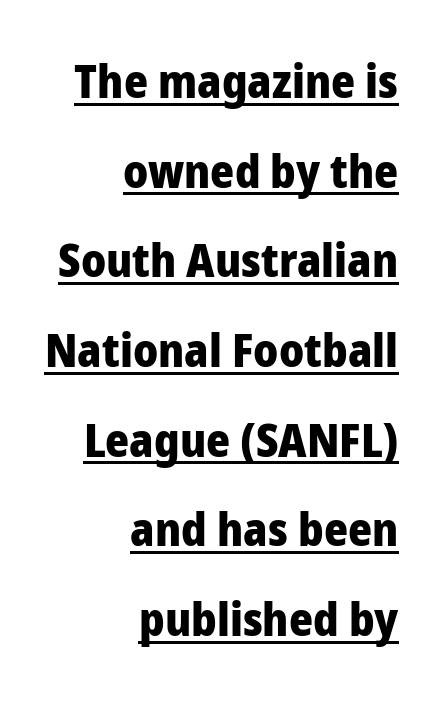
{"serif": "no", "italic": "no", "bold": "yes", "weight": "heavy", "width": "normal", "stroke_contrast": "low", "x_height": "medium", "monospaced": "no", "underline": "yes", "align": "right", "line_spacing": "loose", "line_spacing_ratio": 1.95, "letter_spacing": "normal", "letter_spacing_em": 0.0, "glyph_px": 46}
